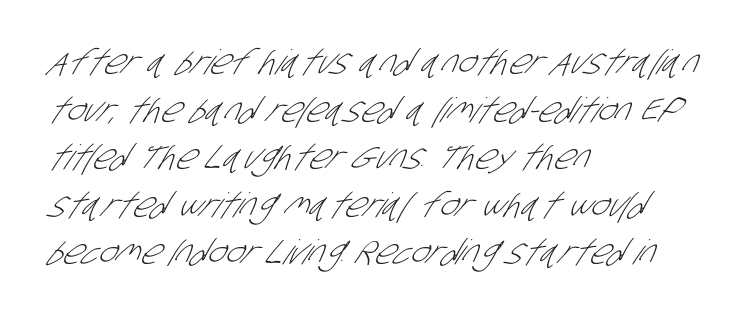
Q: Is the text bold? A: No.
Q: Is the typeface a serif or a sans-serif typeface? A: Sans-serif.
Q: Is the text underlined? A: No.
Q: How is the paragraph aligned? A: Left-aligned.
Q: Is the spacing between letters normal or unusually wide? A: Normal.
Q: Is the spacing between lines tight, normal or loose? A: Normal.
Q: Width (condensed, normal, or wide)? A: Condensed.
Q: Stroke contrast? A: Low.
Q: x-height? A: Large.
Q: Monospaced? A: No.
